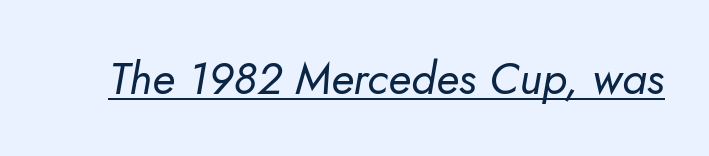
The image shows 45 px regular-weight type, italic (leaning right); set normal letter spacing, underlined; low stroke contrast and a small x-height.
